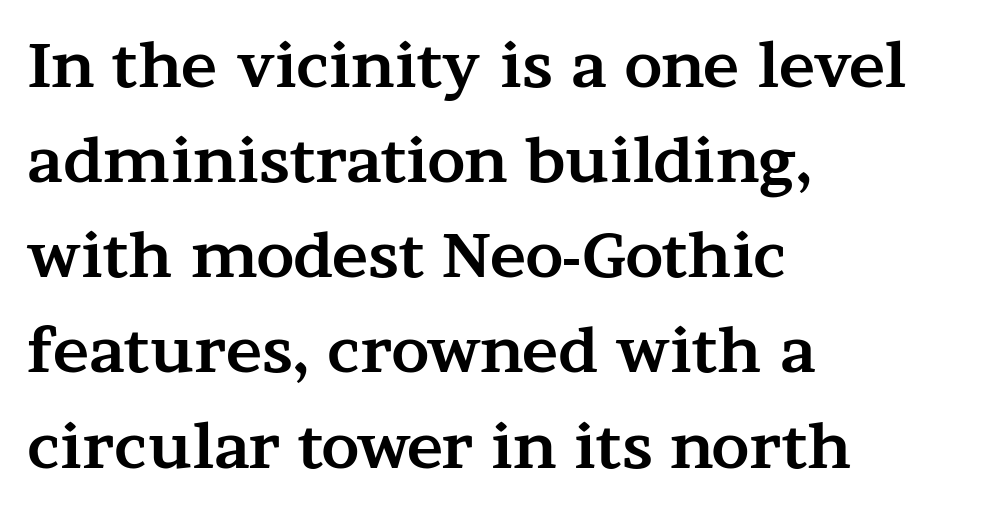
Q: Is the text bold? A: Yes.
Q: Is the text italic (slanted)? A: No, it is upright.
Q: Is the typeface a serif or a sans-serif typeface? A: Serif.
Q: Is the text underlined? A: No.
Q: How is the paragraph aligned? A: Left-aligned.
Q: Is the spacing between letters normal or unusually wide? A: Normal.
Q: Is the spacing between lines tight, normal or loose? A: Normal.
Q: Width (condensed, normal, or wide)? A: Wide.
Q: Stroke contrast? A: Medium.
Q: x-height? A: Medium.
Q: Monospaced? A: No.
